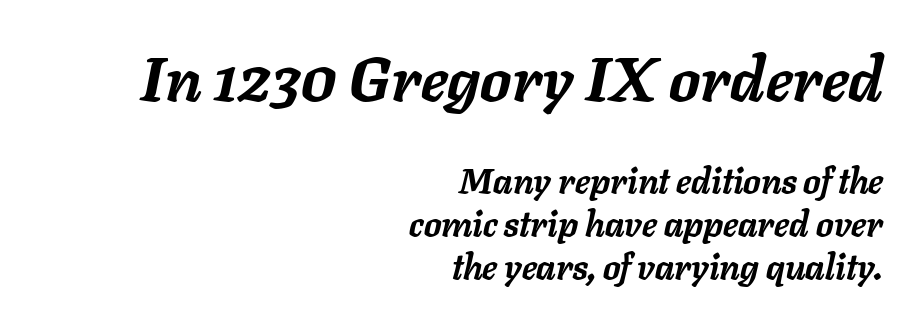
The image shows 62 px semibold type, italic (leaning right); set right-aligned, line spacing 1.23x, normal letter spacing, not underlined; the first (top) block is 1.77x larger; low stroke contrast and a medium x-height.
